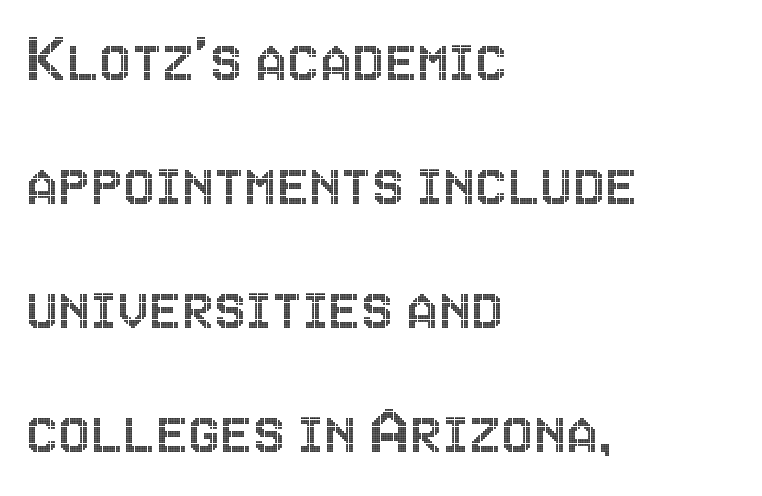
All the whitespace from short lines collects on the right. Check the space under the baseline: it is left empty. Words appear dense and cohesive because spacing is normal. These lines were composed using upright roman letters.
